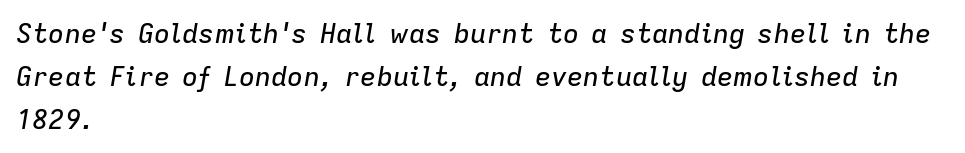
The image shows 27 px text type, italic (leaning right); set left-aligned, normal line spacing (1.59x), normal letter spacing, not underlined.
